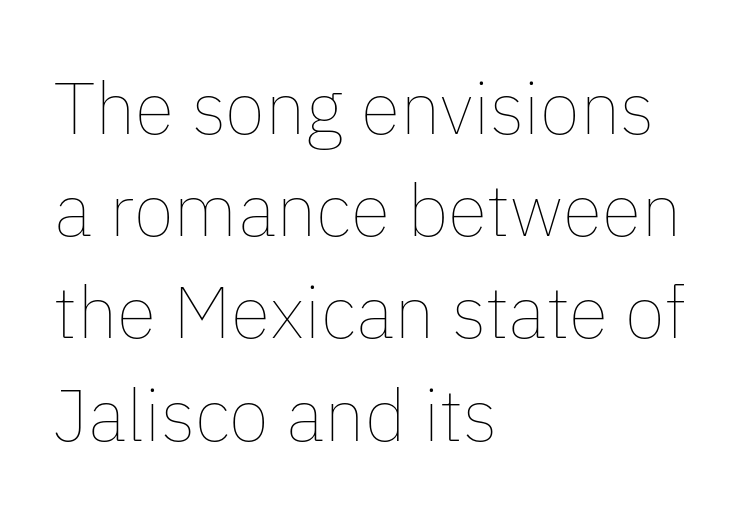
In terms of posture, this sample is upright. You could call the tracking neutral — neither tight nor loose. The specimen omits any rule beneath the text block's lines. One glance says typical: line gaps are just what's usual. Think of a printed novel: that variable character pitch is what you see here.
